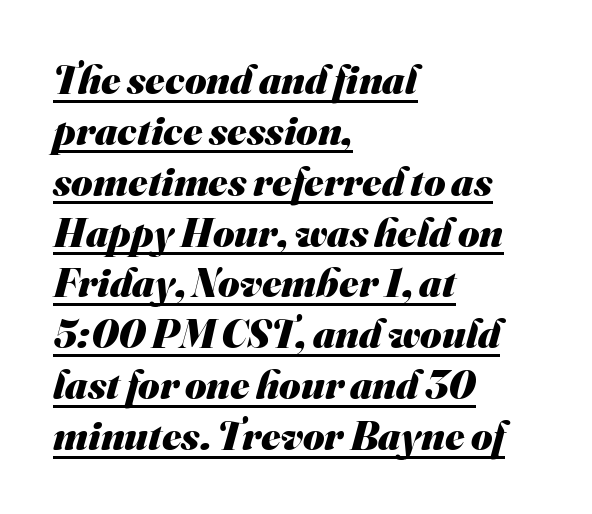
The image shows 41 px heavy sans-serif type; set left-aligned, line spacing 1.24x, normal letter spacing, underlined; medium stroke contrast and a small x-height.
